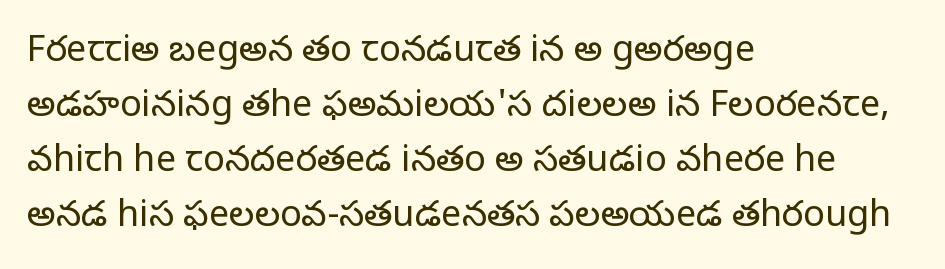
Beneath every word, the page is bare. Think standard paragraph weight, or any step lighter than that. Character widths vary here, with narrow letters taking less room than wide ones. A normal amount of white space separates one row of letters from the next.
